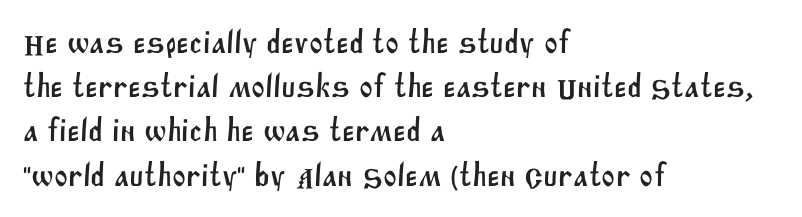
Lines of text with bare space underneath. Proportional: the letters do not fall into vertical columns. A sans-serif font was chosen for this passage. Rows of type keep a routine distance in the vertical direction. Look at the tracking — it's just the regular setting, nothing added.
